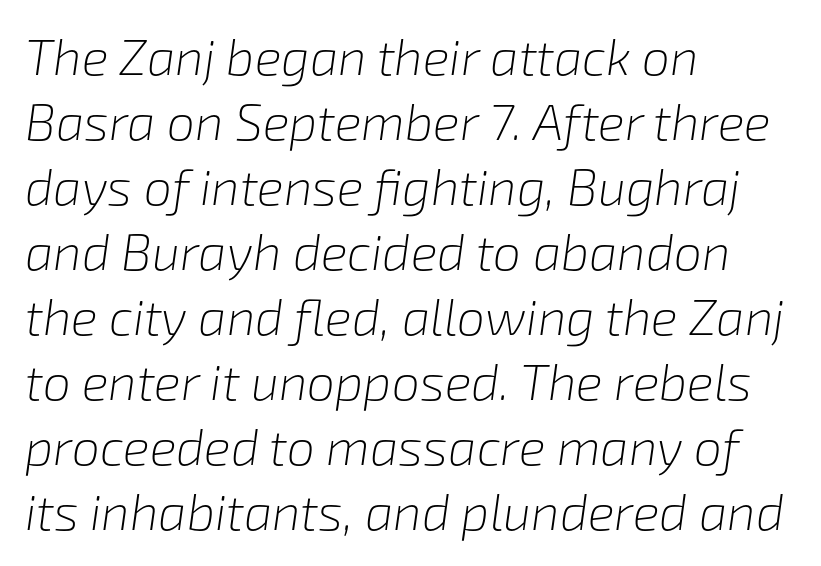
The image shows 50 px light type, italic (leaning right); set left-aligned, normal line spacing (1.3x), normal letter spacing, not underlined; low stroke contrast and a medium x-height.
